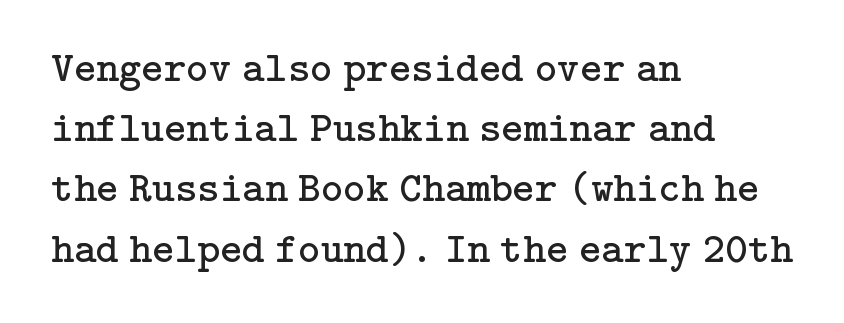
The image shows 43 px regular-weight serif type, upright; set left-aligned, normal line spacing (1.4x), normal letter spacing, not underlined; low stroke contrast and a medium x-height.
